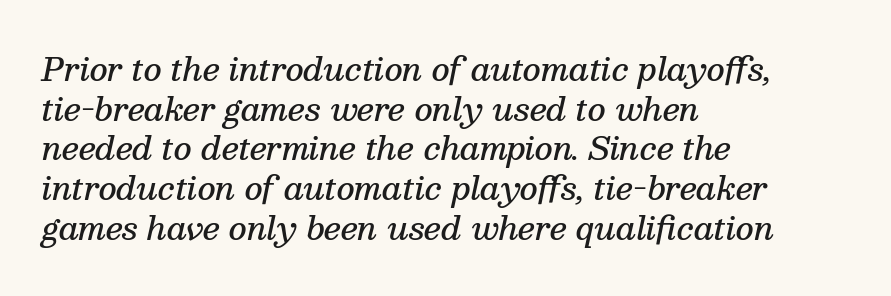
Q: Is the text bold? A: Semi-bold.
Q: Is the text italic (slanted)? A: Yes, it leans right by about 13 degrees.
Q: Is the typeface a serif or a sans-serif typeface? A: Serif.
Q: Is the text underlined? A: No.
Q: How is the paragraph aligned? A: Left-aligned.
Q: Is the spacing between letters normal or unusually wide? A: Normal.
Q: Is the spacing between lines tight, normal or loose? A: Normal.
Q: Width (condensed, normal, or wide)? A: Normal.
Q: Stroke contrast? A: Medium.
Q: x-height? A: Medium.
Q: Monospaced? A: No.
